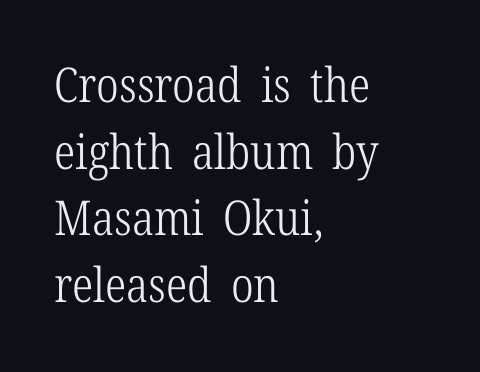
The image shows 48 px light, condensed serif type, upright; set left-aligned, normal line spacing (1.39x), normal letter spacing, not underlined; low stroke contrast and a medium x-height.
